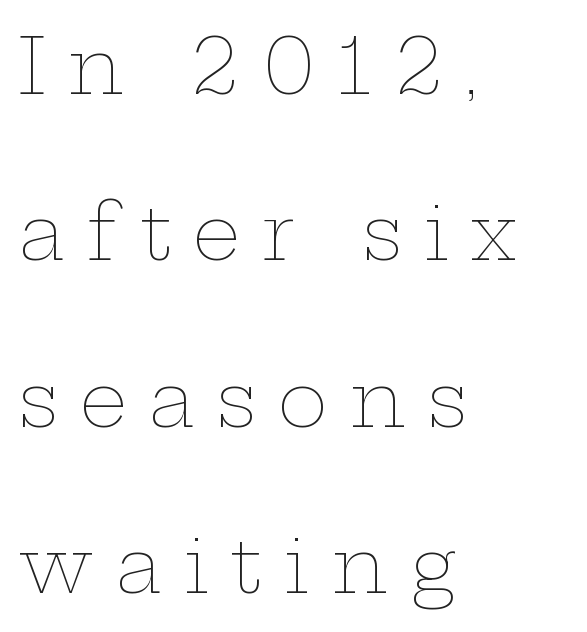
All the whitespace from short lines collects on the right. Here the glyphs are tracked loosely, breaking word shapes into spaced letters. You could fit nearly another row in the gap between these rows. Unbolded letterforms with no extra heft.
